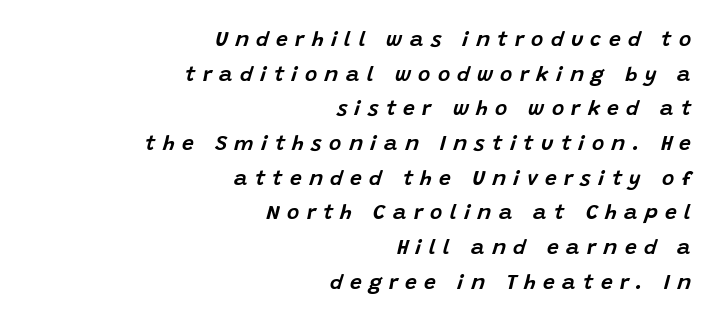
The image shows 21 px text type, italic (leaning right); set right-aligned, normal line spacing (1.65x), unusually wide letter spacing (+0.35 em), not underlined.
